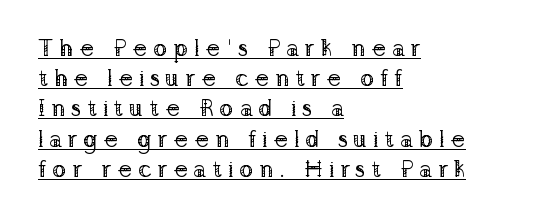
This is the regular roman posture of the typeface. This block has exactly the height ordinary leading produces. Emphasis is given by a line drawn under the lettering. Does the copy run flush right? No — it runs flush left. This reads as an unemphasized weight, regular at the heaviest. Compared with typical body copy, the letter spacing here is much looser.
